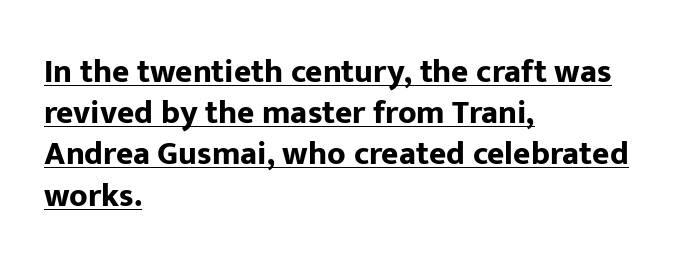
{"serif": "no", "italic": "no", "bold": "yes", "weight": "bold", "width": "normal", "stroke_contrast": "low", "x_height": "medium", "monospaced": "no", "underline": "yes", "align": "left", "line_spacing": "normal", "line_spacing_ratio": 1.25, "letter_spacing": "normal", "letter_spacing_em": 0.0, "glyph_px": 33}
